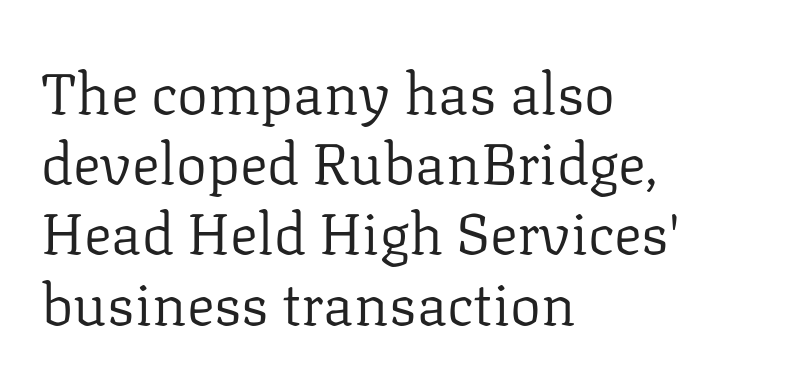
The image shows 58 px regular-weight serif type, upright; set left-aligned, line spacing 1.21x, normal letter spacing, not underlined; low stroke contrast and a medium x-height.
